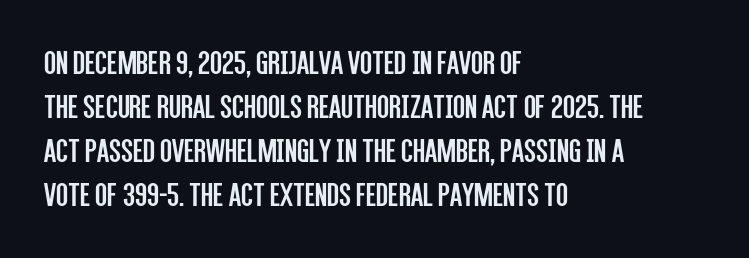
Q: Is the text bold? A: No.
Q: Is the text italic (slanted)? A: No, it is upright.
Q: Is the typeface a serif or a sans-serif typeface? A: Sans-serif.
Q: Is the text underlined? A: No.
Q: How is the paragraph aligned? A: Left-aligned.
Q: Is the spacing between letters normal or unusually wide? A: Normal.
Q: Is the spacing between lines tight, normal or loose? A: Normal.
Q: Width (condensed, normal, or wide)? A: Condensed.
Q: Stroke contrast? A: Low.
Q: x-height? A: Large.
Q: Monospaced? A: No.
